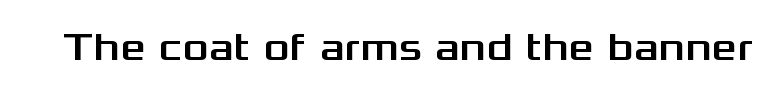
The image shows 40 px wide sans-serif type, upright; set normal letter spacing, not underlined; medium stroke contrast and a medium x-height.
